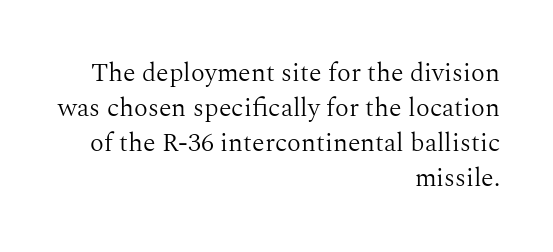
Q: Is the text bold? A: No.
Q: Is the text italic (slanted)? A: No, it is upright.
Q: Is the text underlined? A: No.
Q: How is the paragraph aligned? A: Right-aligned.
Q: Is the spacing between letters normal or unusually wide? A: Normal.
Q: Is the spacing between lines tight, normal or loose? A: Normal.
